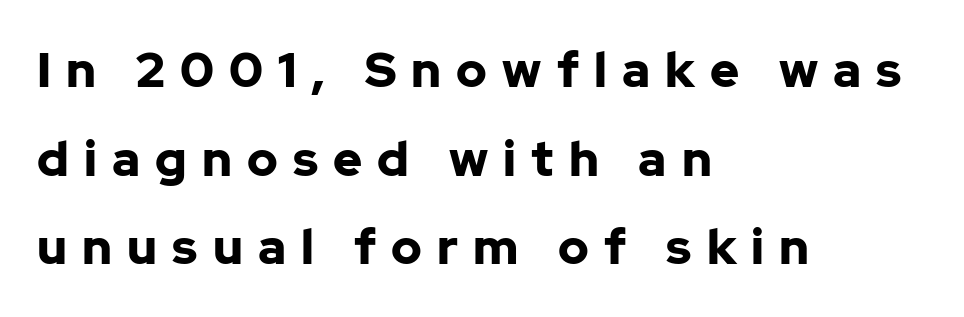
The image shows 49 px bold sans-serif type, upright; set left-aligned, line spacing 1.81x, unusually wide letter spacing (+0.31 em), not underlined; low stroke contrast and a medium x-height.
